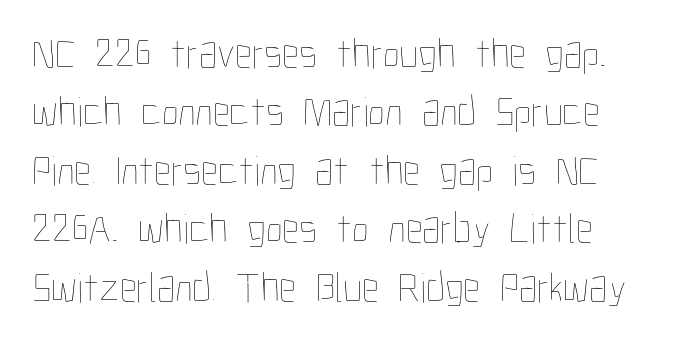
Q: Is the text bold? A: No.
Q: Is the text italic (slanted)? A: No, it is upright.
Q: Is the text underlined? A: No.
Q: Is the spacing between letters normal or unusually wide? A: Normal.
Q: Is the spacing between lines tight, normal or loose? A: Normal.
Q: Width (condensed, normal, or wide)? A: Condensed.
Q: Stroke contrast? A: Low.
Q: x-height? A: Medium.
Q: Monospaced? A: No.
